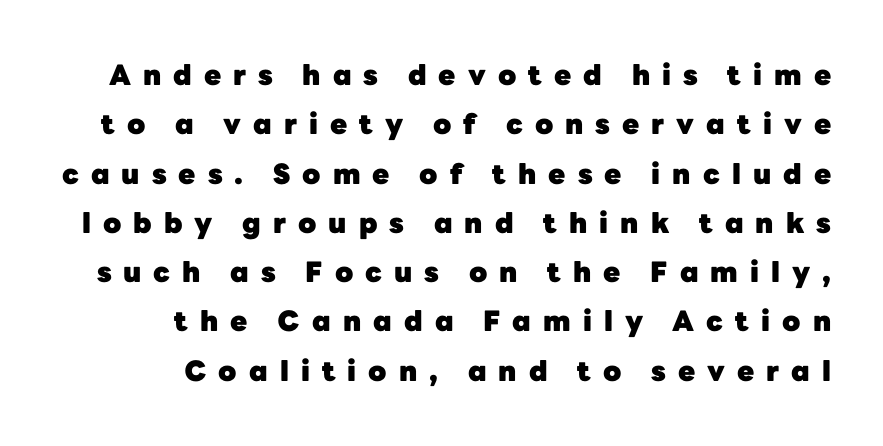
A typesetter would mark this as roman, not italic. Where is the straight margin? On the right. These lines carry a lot of weight — the face is fully bold. The foot of each line stays bare and open. You could not count columns in this text — the font is proportionally spaced.
